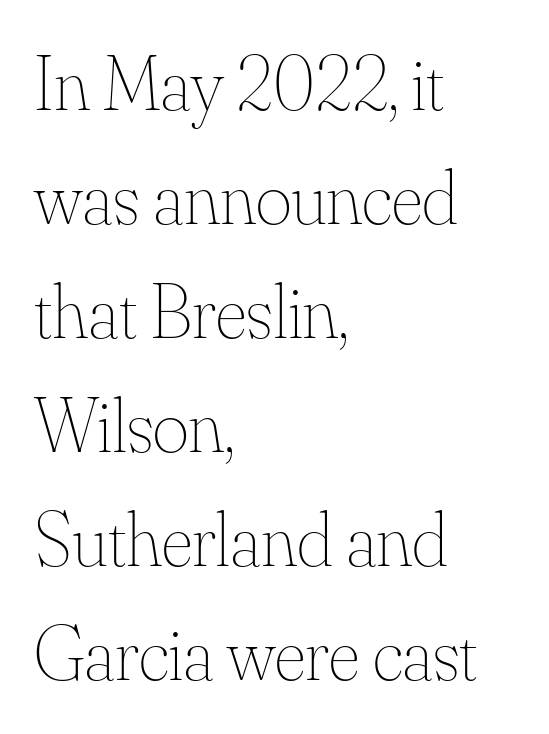
The image shows 77 px thin type, upright; set left-aligned, normal line spacing (1.48x), normal letter spacing, not underlined; medium stroke contrast and a small x-height.
